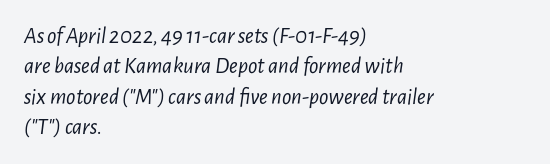
The image shows 23 px text type, italic (leaning right); set left-aligned, normal line spacing (1.32x), normal letter spacing, not underlined.
